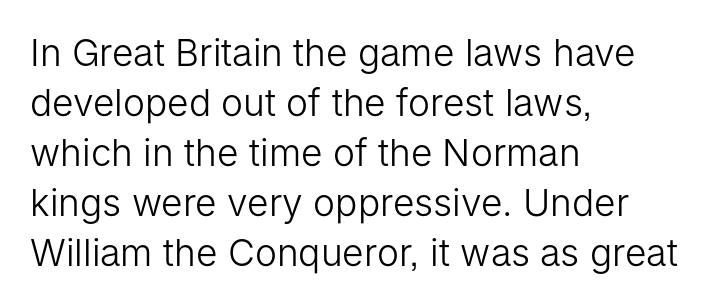
{"serif": "no", "italic": "no", "bold": "no", "weight": "light", "width": "normal", "stroke_contrast": "low", "x_height": "medium", "monospaced": "no", "underline": "no", "align": "left", "line_spacing": "normal", "line_spacing_ratio": 1.35, "letter_spacing": "normal", "letter_spacing_em": 0.0, "glyph_px": 37}
